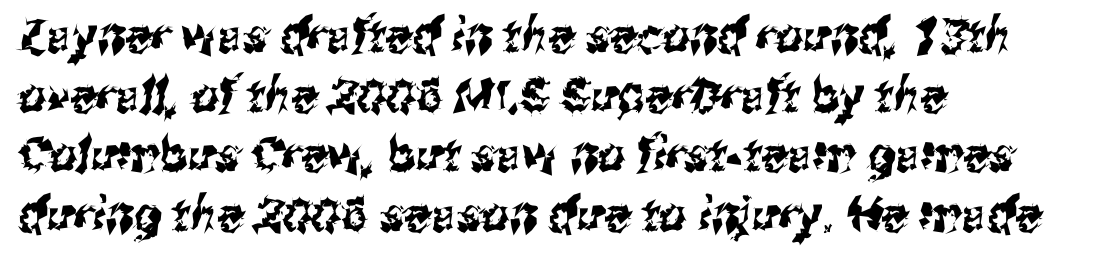
The image shows 48 px condensed sans-serif type; set left-aligned, line spacing 1.24x, normal letter spacing, not underlined; medium stroke contrast and a medium x-height.
